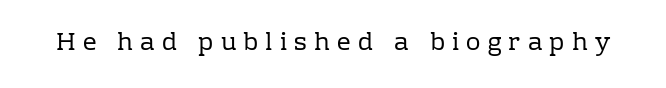
Q: Is the text bold? A: No.
Q: Is the text italic (slanted)? A: No, it is upright.
Q: Is the text underlined? A: No.
Q: Is the spacing between letters normal or unusually wide? A: Unusually wide.
